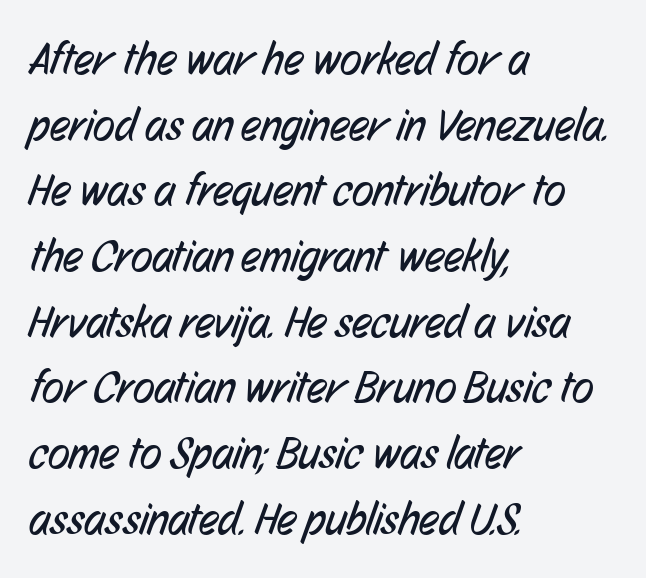
No heavy texture on the line: the type isn't bold. Note: no serifs on the glyphs. The string is rendered with underlining switched off. Normally led — the rows are evenly, conventionally spaced. The letters advance in unequal steps, a hallmark of proportional type.
